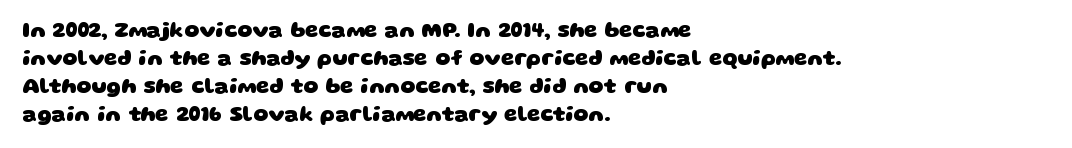
Q: Is the text bold? A: Yes.
Q: Is the text underlined? A: No.
Q: How is the paragraph aligned? A: Left-aligned.
Q: Is the spacing between letters normal or unusually wide? A: Normal.
Q: Is the spacing between lines tight, normal or loose? A: Normal.
